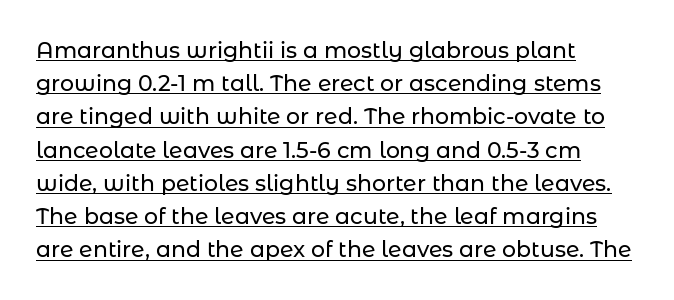
Layout note: lines flush left. Compared with undecorated copy, this sample adds a rule below the words. Normally led — the rows are evenly, conventionally spaced. Notice how the stems are strictly vertical — no italics here. Look at the tracking — it's just the regular setting, nothing added.
